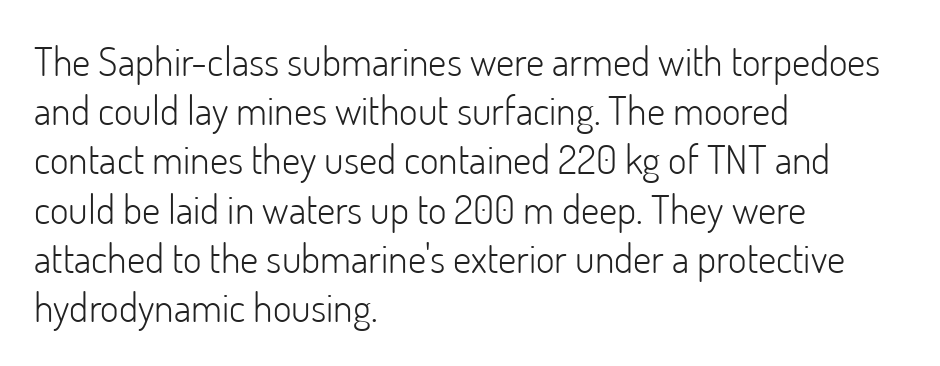
Q: Is the text bold? A: No.
Q: Is the text italic (slanted)? A: No, it is upright.
Q: Is the typeface a serif or a sans-serif typeface? A: Sans-serif.
Q: Is the text underlined? A: No.
Q: How is the paragraph aligned? A: Left-aligned.
Q: Is the spacing between letters normal or unusually wide? A: Normal.
Q: Width (condensed, normal, or wide)? A: Normal.
Q: Stroke contrast? A: Low.
Q: x-height? A: Small.
Q: Monospaced? A: No.
